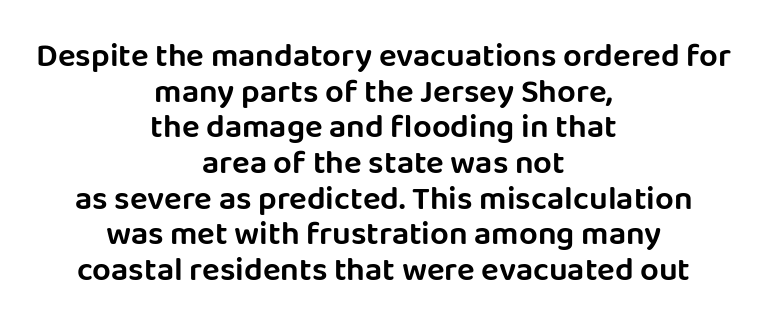
Note the varied advance widths — an 'i' is clearly narrower than an 'm'. Classification — sans serif. Designer's note — italics off, roman on. Where is the straight margin? There isn't one; the lines are centered.
